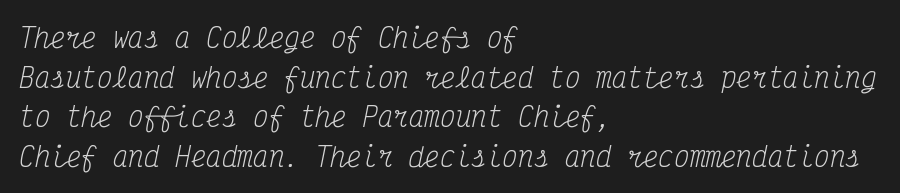
Q: Is the text bold? A: No.
Q: Is the text italic (slanted)? A: Yes, it leans right by about 12 degrees.
Q: Is the text underlined? A: No.
Q: How is the paragraph aligned? A: Left-aligned.
Q: Is the spacing between letters normal or unusually wide? A: Normal.
Q: Is the spacing between lines tight, normal or loose? A: Normal.
